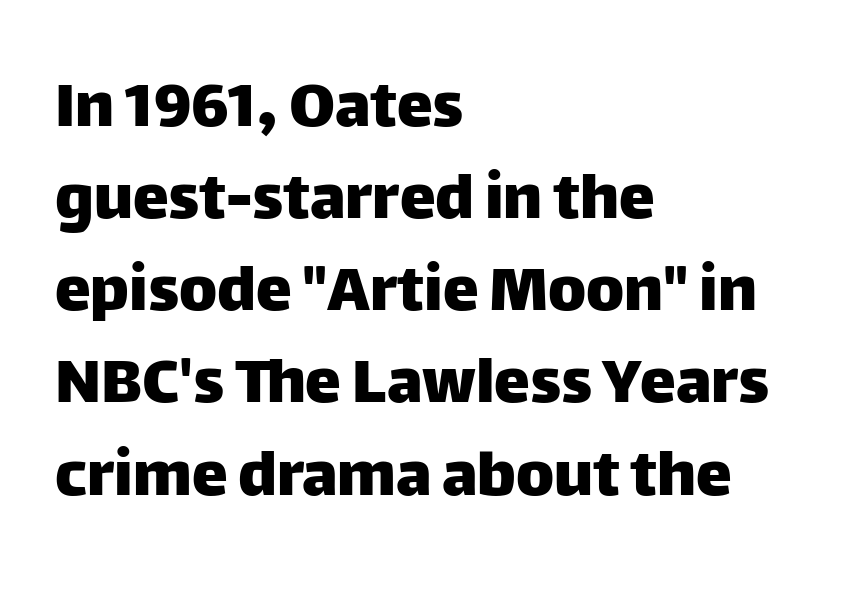
The image shows 72 px sans-serif type, upright; set left-aligned, normal line spacing (1.28x), normal letter spacing, not underlined; low stroke contrast and a large x-height.
